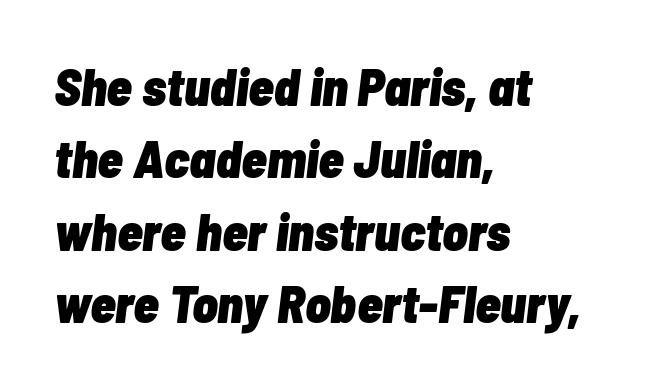
Proportional: the letters do not fall into vertical columns. The rendering keeps characters at their native spacing. Characters are canted at an angle relative to the baseline's perpendicular. Notice how the passage keeps a crisp vertical edge on the left only. A dark, heavy texture on the line: the type is bold. This block has exactly the height ordinary leading produces.
